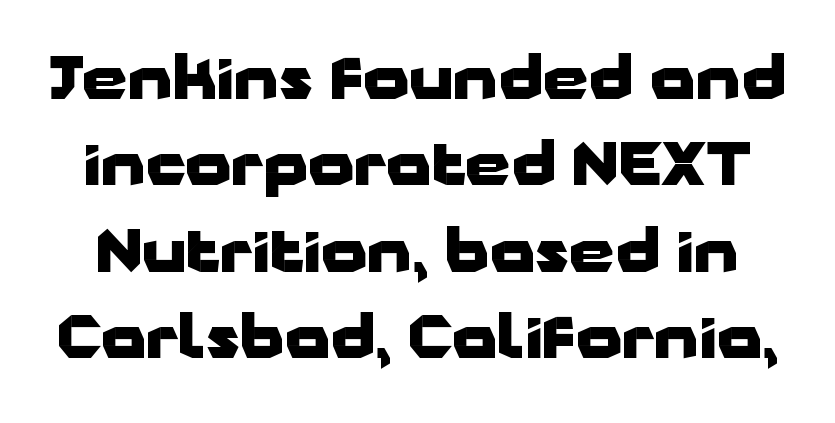
Q: Is the text bold? A: Yes.
Q: Is the text italic (slanted)? A: No, it is upright.
Q: Is the typeface a serif or a sans-serif typeface? A: Sans-serif.
Q: Is the text underlined? A: No.
Q: Is the spacing between letters normal or unusually wide? A: Normal.
Q: Is the spacing between lines tight, normal or loose? A: Normal.
Q: Width (condensed, normal, or wide)? A: Wide.
Q: Stroke contrast? A: Low.
Q: x-height? A: Medium.
Q: Monospaced? A: No.
